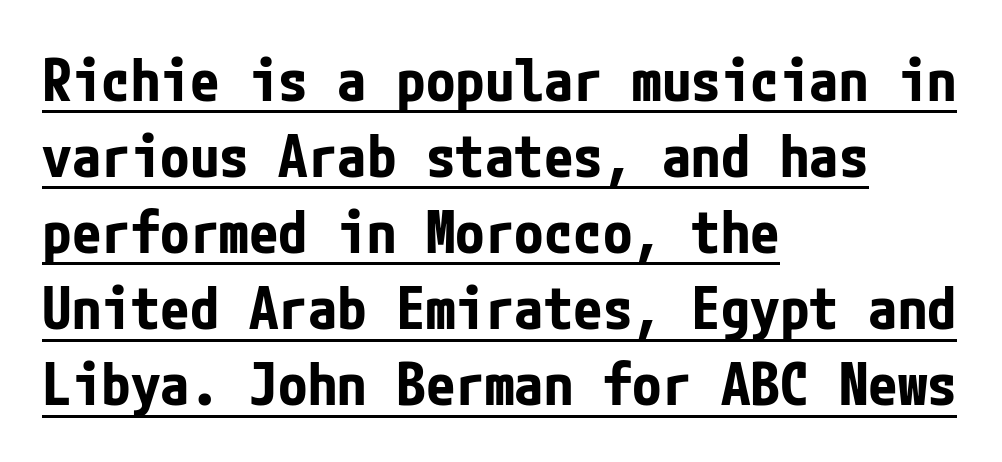
Line starts are locked; line ends wander. The rendering uses the underline text-decoration. Rendered with straight, roman letterforms. The tracking reads as untouched default to a designer's eye.
